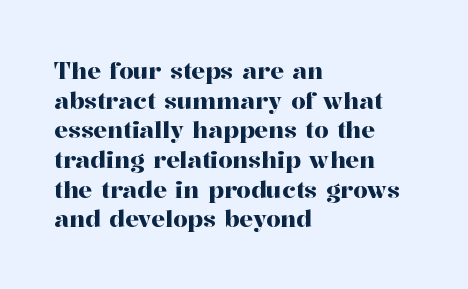
Descenders are the only things crossing below the line. A classic flush-left, rag-right setting is used for this passage. Upright lettering throughout. Quick note: interline space is typical. Letter spacing: default.
